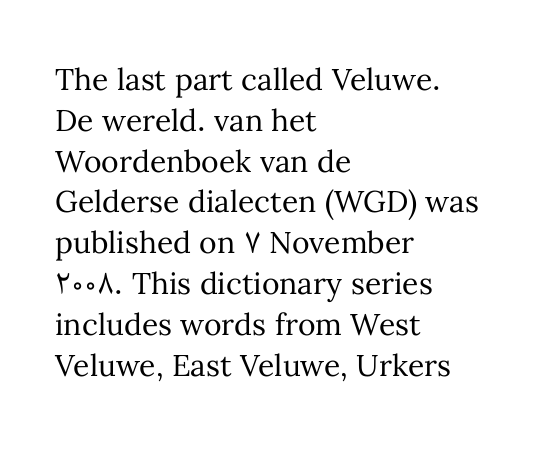
{"italic": "no", "bold": "no", "weight": "regular", "width": "normal", "stroke_contrast": "medium", "x_height": "medium", "monospaced": "no", "underline": "no", "align": "left", "line_spacing": "normal", "line_spacing_ratio": 1.36, "letter_spacing": "normal", "letter_spacing_em": 0.0, "glyph_px": 30}
